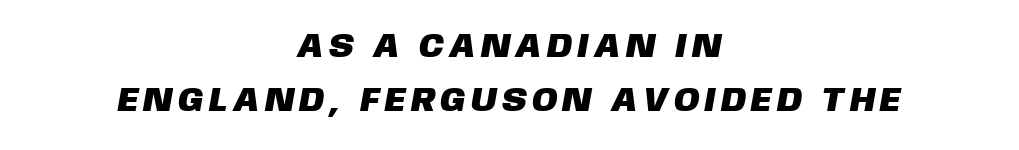
Q: Is the typeface a serif or a sans-serif typeface? A: Sans-serif.
Q: Is the text underlined? A: No.
Q: How is the paragraph aligned? A: Centered.
Q: Is the spacing between letters normal or unusually wide? A: Unusually wide.
Q: Is the spacing between lines tight, normal or loose? A: Normal.
Q: Width (condensed, normal, or wide)? A: Normal.
Q: Stroke contrast? A: Low.
Q: x-height? A: Large.
Q: Monospaced? A: No.
